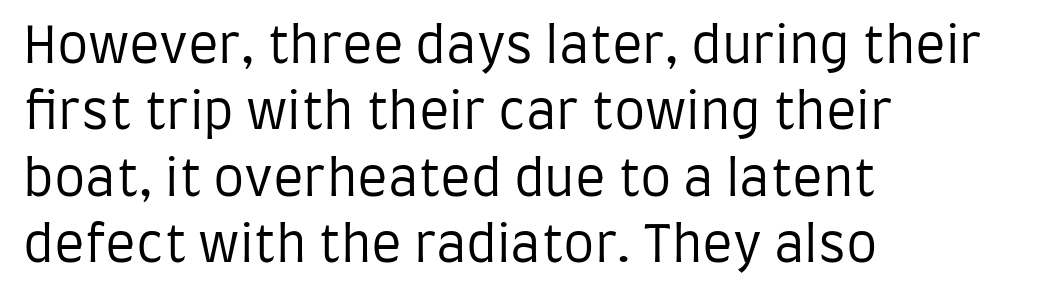
The image shows 50 px regular-weight, condensed sans-serif type, upright; set left-aligned, normal line spacing (1.33x), normal letter spacing, not underlined; low stroke contrast and a large x-height.
